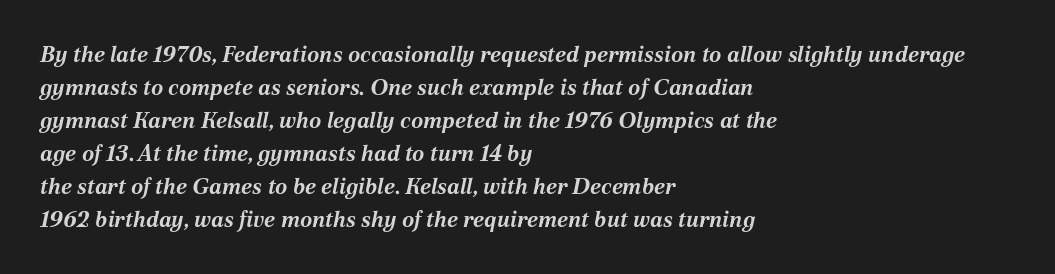
{"italic": "yes", "lean": "right", "slant_degrees": 12, "bold": "yes", "underline": "no", "align": "left", "line_spacing": "normal", "line_spacing_ratio": 1.5, "letter_spacing": "normal", "letter_spacing_em": 0.0, "glyph_px": 22}
